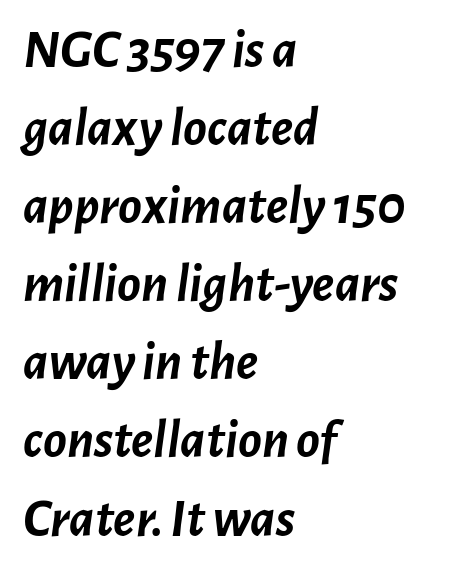
{"italic": "yes", "lean": "right", "slant_degrees": 7, "bold": "yes", "weight": "semibold", "width": "normal", "stroke_contrast": "low", "x_height": "medium", "monospaced": "no", "underline": "no", "align": "left", "line_spacing": "normal", "line_spacing_ratio": 1.42, "letter_spacing": "normal", "letter_spacing_em": 0.0, "glyph_px": 55}
